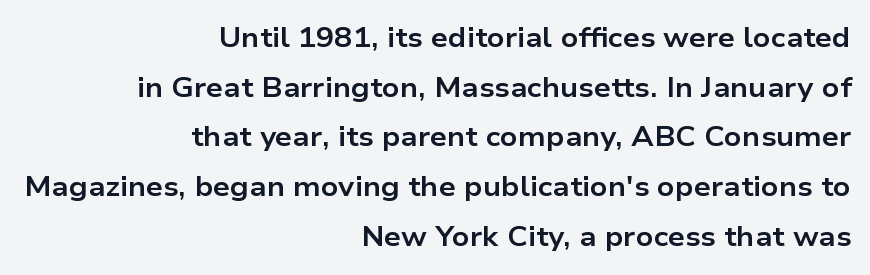
{"italic": "no", "bold": "yes", "underline": "no", "align": "right", "line_spacing_ratio": 1.84, "letter_spacing": "normal", "letter_spacing_em": 0.0, "glyph_px": 27}
